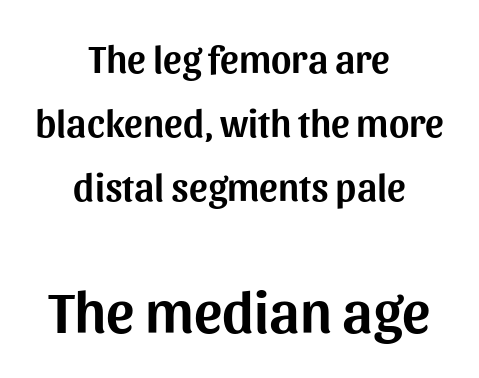
Q: Is the text italic (slanted)? A: No, it is upright.
Q: Is the typeface a serif or a sans-serif typeface? A: Sans-serif.
Q: Is the text underlined? A: No.
Q: How is the paragraph aligned? A: Centered.
Q: Is the spacing between letters normal or unusually wide? A: Normal.
Q: Is the spacing between lines tight, normal or loose? A: Normal.
Q: Which block of text is set in a larger size, the first (top) or the second (bottom)? A: The second (bottom) one.
Q: Width (condensed, normal, or wide)? A: Normal.
Q: Stroke contrast? A: Medium.
Q: x-height? A: Medium.
Q: Monospaced? A: No.
